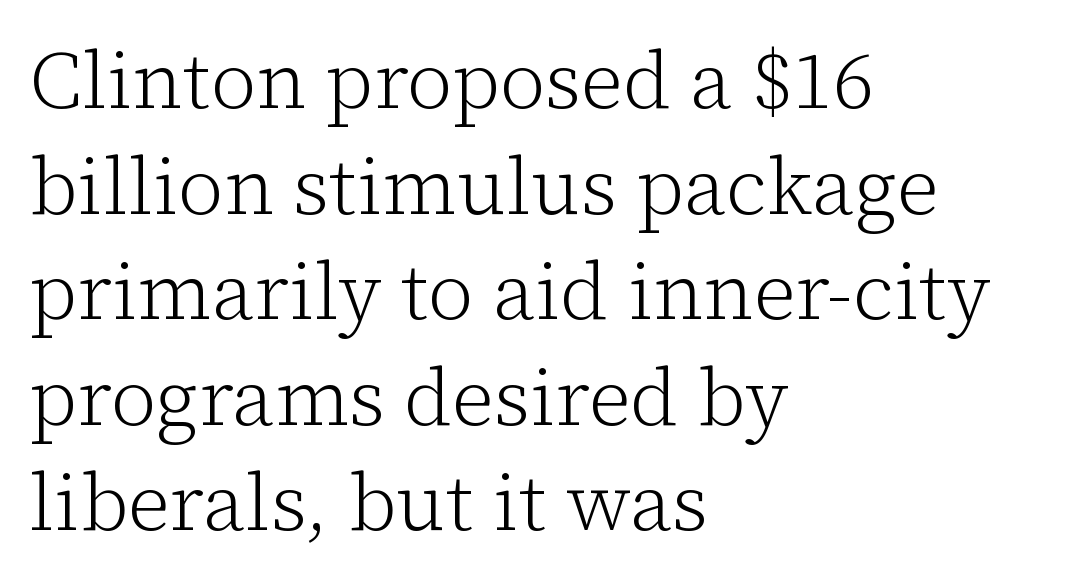
The lines in this sample share a left origin and differ only in where they stop. This sample uses a serif face. A roman cut, with each character standing at attention. Whoever set this chose a conventional vertical rhythm.
